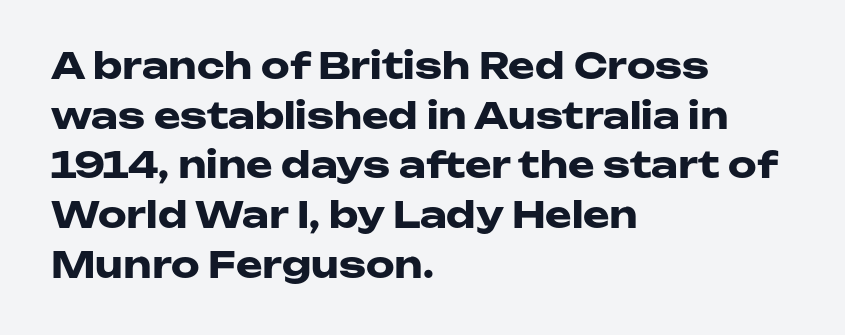
{"serif": "no", "italic": "no", "bold": "yes", "weight": "heavy", "width": "wide", "stroke_contrast": "low", "x_height": "medium", "monospaced": "no", "underline": "no", "align": "left", "line_spacing": "normal", "line_spacing_ratio": 1.38, "letter_spacing": "normal", "letter_spacing_em": 0.0, "glyph_px": 36}
